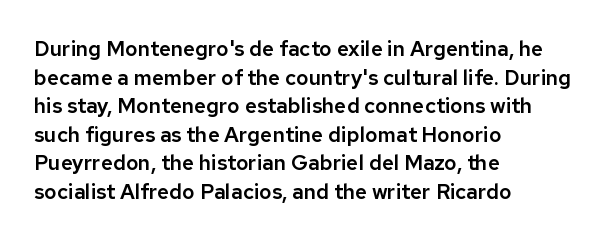
The rendering keeps characters at their native spacing. Does the lettering tilt? It doesn't — this is upright. Descender tails drop into unmarked territory. The lines sit at an ordinary, default distance from one another. One-word summary of the alignment: left.
